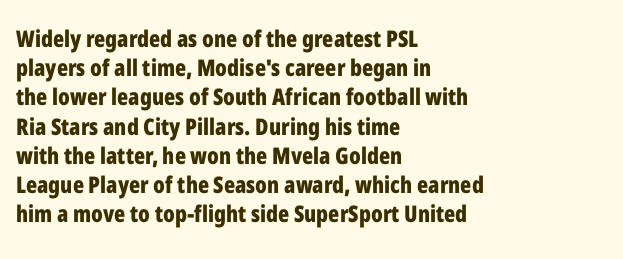
{"italic": "no", "bold": "yes", "underline": "no", "align": "left", "line_spacing": "normal", "line_spacing_ratio": 1.27, "letter_spacing": "normal", "letter_spacing_em": 0.0, "glyph_px": 23}
